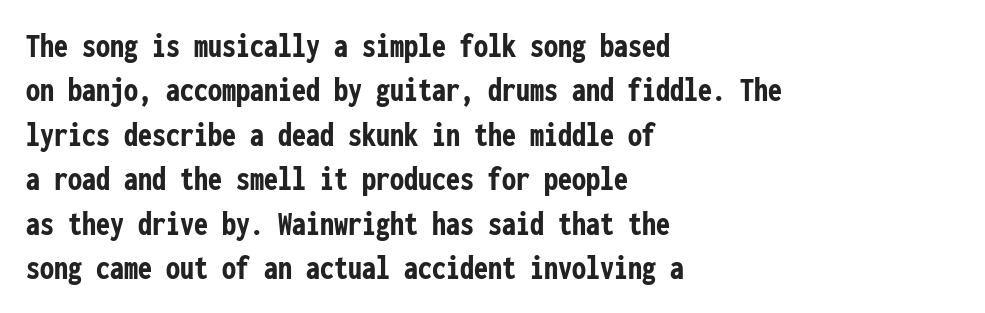
Q: Is the text bold? A: Yes.
Q: Is the text italic (slanted)? A: No, it is upright.
Q: Is the typeface a serif or a sans-serif typeface? A: Sans-serif.
Q: Is the text underlined? A: No.
Q: How is the paragraph aligned? A: Left-aligned.
Q: Is the spacing between letters normal or unusually wide? A: Normal.
Q: Is the spacing between lines tight, normal or loose? A: Normal.
Q: Width (condensed, normal, or wide)? A: Condensed.
Q: Stroke contrast? A: Low.
Q: x-height? A: Medium.
Q: Monospaced? A: Yes.
